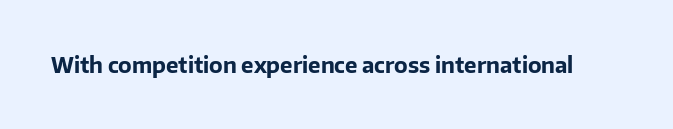
{"italic": "no", "bold": "yes", "underline": "no", "letter_spacing": "normal", "letter_spacing_em": 0.0, "glyph_px": 21}
